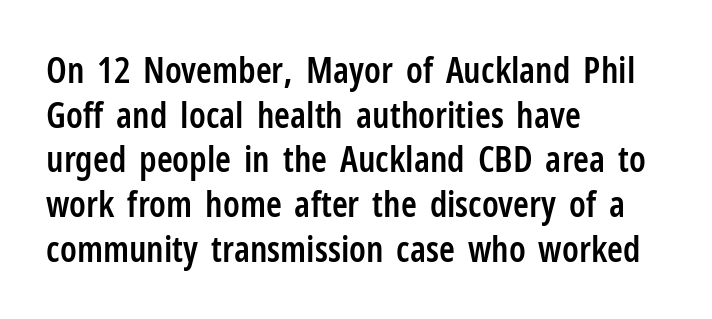
Bare-footed words on every line. Firm but not heavy-handed strokes: this text is semibold. The characters display no serif detailing; their extremities are plain. The face used here is proportionally spaced, like ordinary book or web type. This rendering uses left alignment, leaving the right contour irregular.
